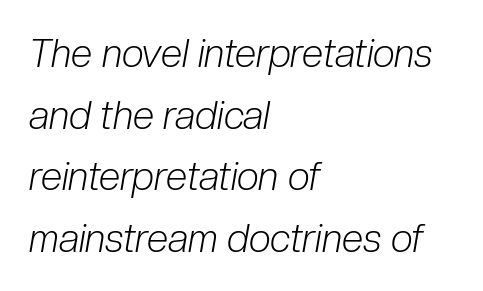
The image shows 39 px light, condensed type, italic (leaning right); set left-aligned, normal line spacing (1.58x), normal letter spacing, not underlined; low stroke contrast and a medium x-height.
